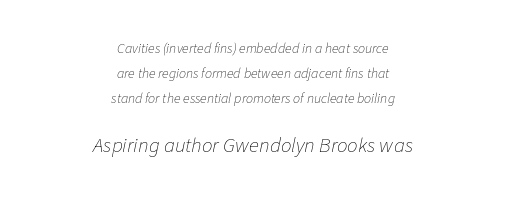
{"italic": "yes", "lean": "right", "slant_degrees": 11, "bold": "no", "underline": "no", "align": "center", "line_spacing_ratio": 1.79, "letter_spacing": "normal", "letter_spacing_em": 0.0, "larger_block": "second", "size_ratio": 1.5, "glyph_px": 21}
